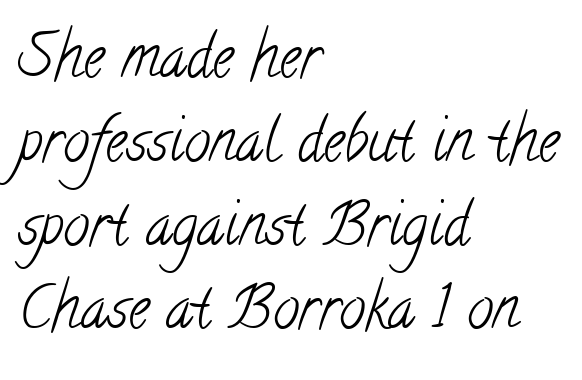
The image shows 59 px light, condensed type; set left-aligned, normal line spacing (1.42x), normal letter spacing, not underlined; low stroke contrast and a small x-height.
